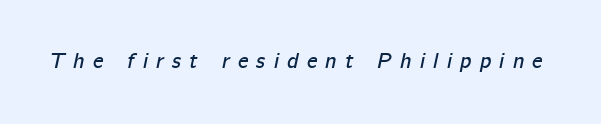
The image shows 22 px text type, italic (leaning right); set unusually wide letter spacing (+0.38 em), not underlined.
